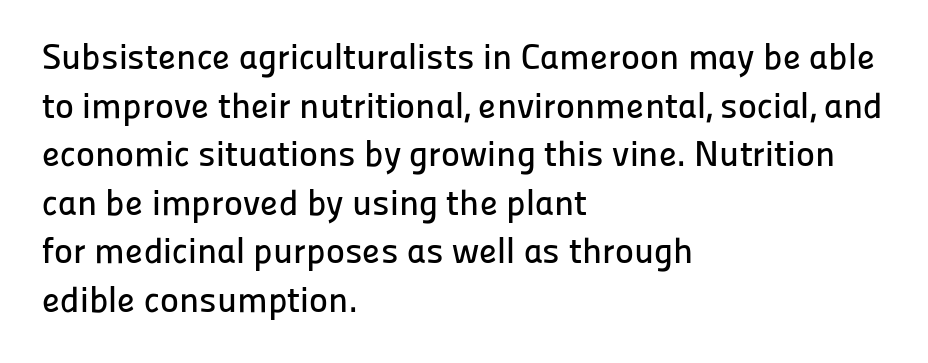
The image shows 36 px sans-serif type, upright; set left-aligned, normal line spacing (1.35x), normal letter spacing, not underlined; low stroke contrast and a medium x-height.
